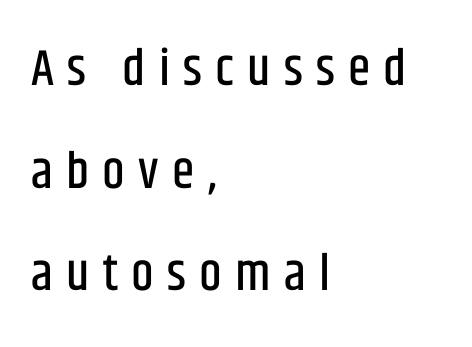
This sample uses expanded letter spacing, leaving extra air between glyphs. Note the varied advance widths — an 'i' is clearly narrower than an 'm'. All the whitespace from short lines collects on the right. Serif or sans? Sans — the stroke terminals are bare. In terms of leading, this rendering errs on the spacious side. Rendered with straight, roman letterforms.
